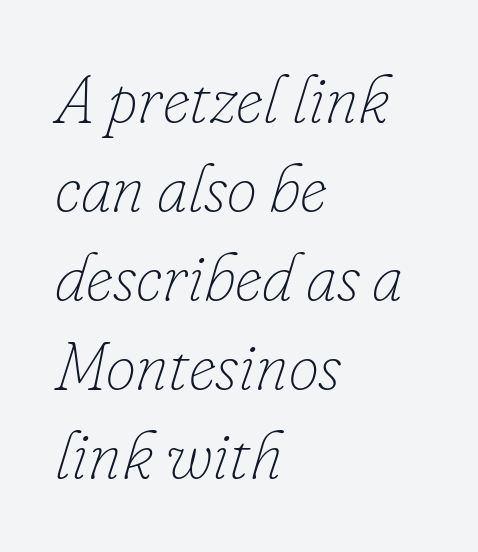
Q: Is the text bold? A: No.
Q: Is the text italic (slanted)? A: Yes, it leans right by about 16 degrees.
Q: Is the text underlined? A: No.
Q: How is the paragraph aligned? A: Left-aligned.
Q: Is the spacing between letters normal or unusually wide? A: Normal.
Q: Is the spacing between lines tight, normal or loose? A: Normal.
Q: Width (condensed, normal, or wide)? A: Normal.
Q: Stroke contrast? A: Low.
Q: x-height? A: Small.
Q: Monospaced? A: No.
